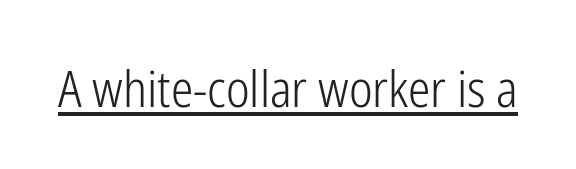
Q: Is the text bold? A: No.
Q: Is the text italic (slanted)? A: No, it is upright.
Q: Is the typeface a serif or a sans-serif typeface? A: Sans-serif.
Q: Is the text underlined? A: Yes.
Q: Is the spacing between letters normal or unusually wide? A: Normal.
Q: Width (condensed, normal, or wide)? A: Condensed.
Q: Stroke contrast? A: Low.
Q: x-height? A: Medium.
Q: Monospaced? A: No.
